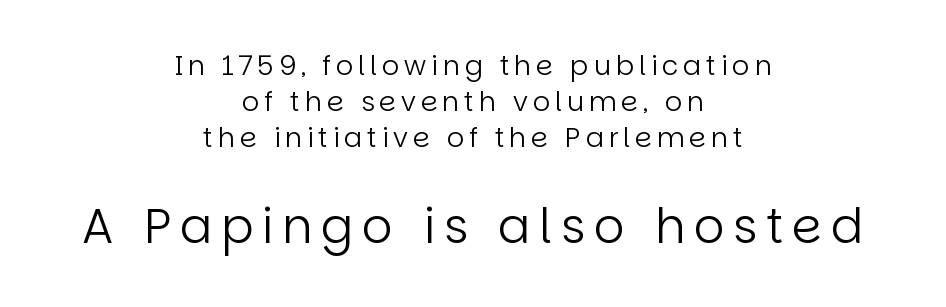
The image shows 48 px regular-weight sans-serif type, upright; set centered, normal line spacing (1.33x), not underlined; the second (bottom) block is 1.78x larger; low stroke contrast and a large x-height.
